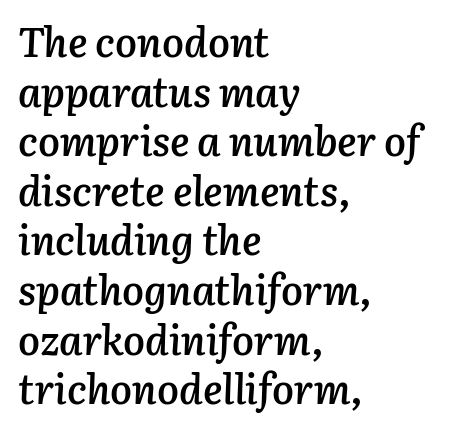
Q: Is the text bold? A: Semi-bold.
Q: Is the text italic (slanted)? A: Yes, it leans right by about 3 degrees.
Q: Is the text underlined? A: No.
Q: How is the paragraph aligned? A: Left-aligned.
Q: Is the spacing between letters normal or unusually wide? A: Normal.
Q: Width (condensed, normal, or wide)? A: Normal.
Q: Stroke contrast? A: Low.
Q: x-height? A: Medium.
Q: Monospaced? A: No.
